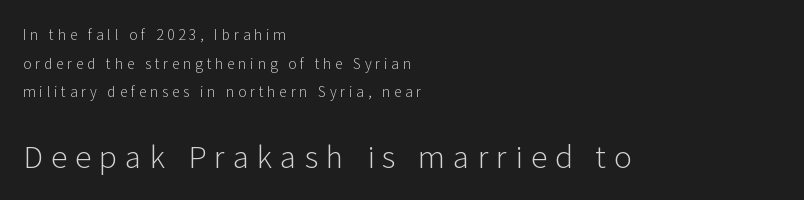
This sample uses an upright cut, with every glyph sitting square on the baseline. Notice the wide empty band between every row — that's loose leading. These lines stack with their left ends in a neat column. Block two is the big one; block one sits smaller above it.
